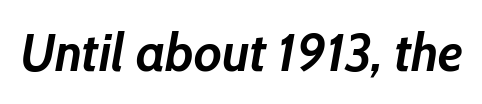
The image shows 53 px semibold type, italic (leaning right); set normal letter spacing, not underlined; low stroke contrast and a medium x-height.
